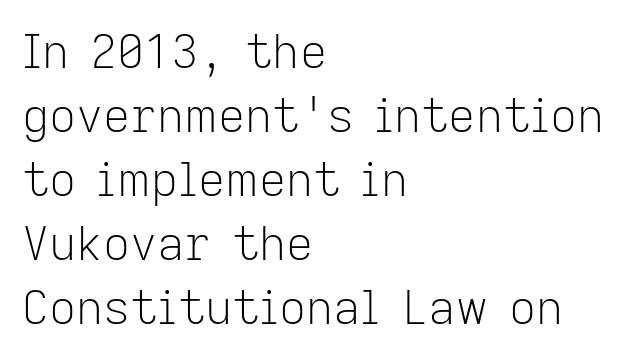
Q: Is the text bold? A: No.
Q: Is the text italic (slanted)? A: No, it is upright.
Q: Is the typeface a serif or a sans-serif typeface? A: Sans-serif.
Q: Is the text underlined? A: No.
Q: How is the paragraph aligned? A: Left-aligned.
Q: Is the spacing between letters normal or unusually wide? A: Normal.
Q: Is the spacing between lines tight, normal or loose? A: Normal.
Q: Width (condensed, normal, or wide)? A: Normal.
Q: Stroke contrast? A: Low.
Q: x-height? A: Medium.
Q: Monospaced? A: No.
